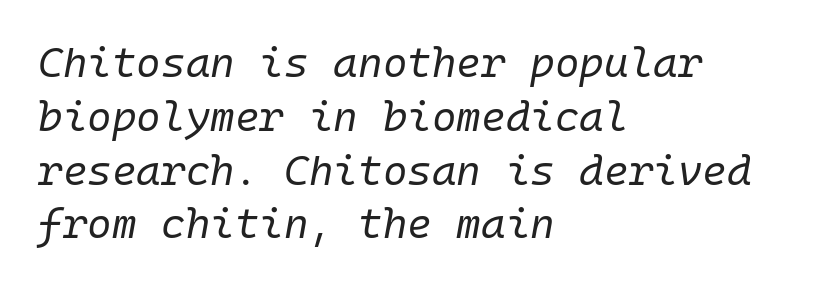
The image shows 42 px regular-weight type, italic (leaning right), monospaced; set left-aligned, normal line spacing (1.28x), normal letter spacing, not underlined; low stroke contrast and a medium x-height.
